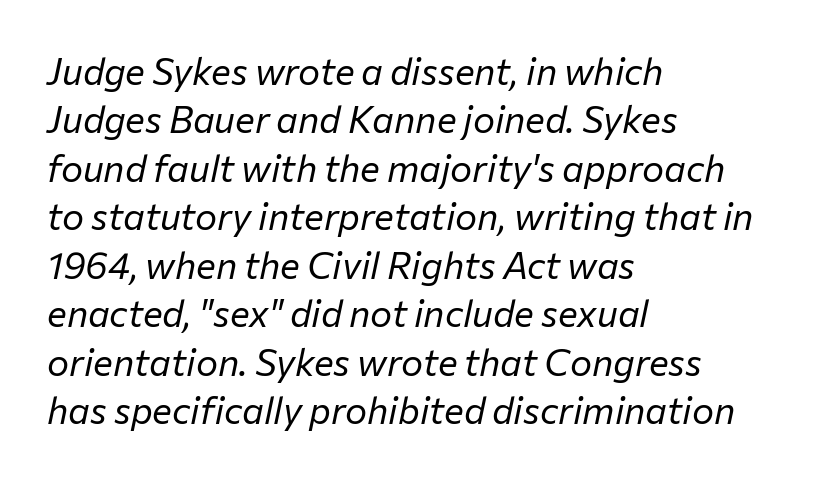
These glyphs show unthickened strokes, regular width or finer. Character widths vary here, with narrow letters taking less room than wide ones. The rendering keeps characters at their native spacing. This is oblique type, the kind used for emphasis or titles. Notice how descenders clear the ascenders below comfortably — that's standard leading.
